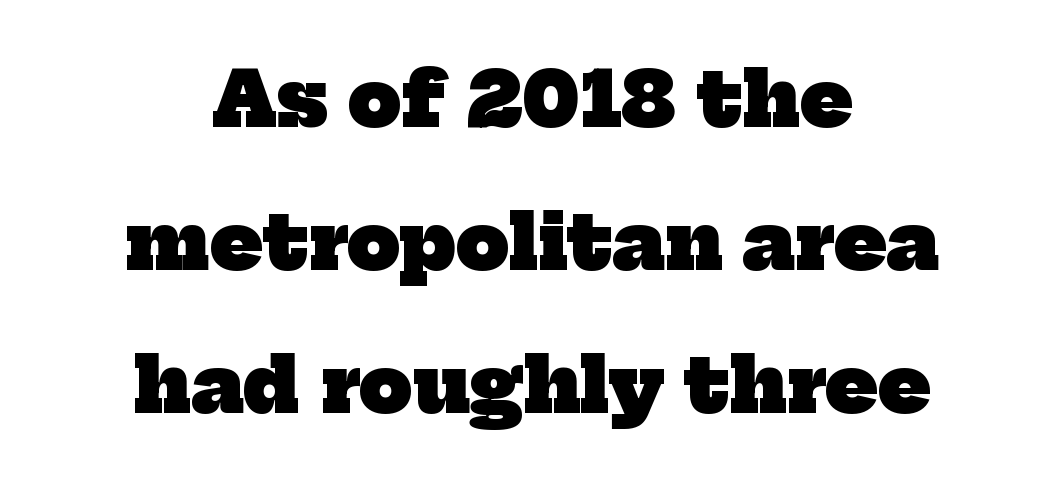
A typesetter would call this zero additional tracking. Stroke thickness is high; the sample reads as a true bold. Visually the block forms a symmetrical silhouette, jagged on both flanks. The typeface chosen for these lines features serifs. The passage shown stacks its lines with a broad gap. This sample has the flowing, uneven cadence of proportional lettering.
